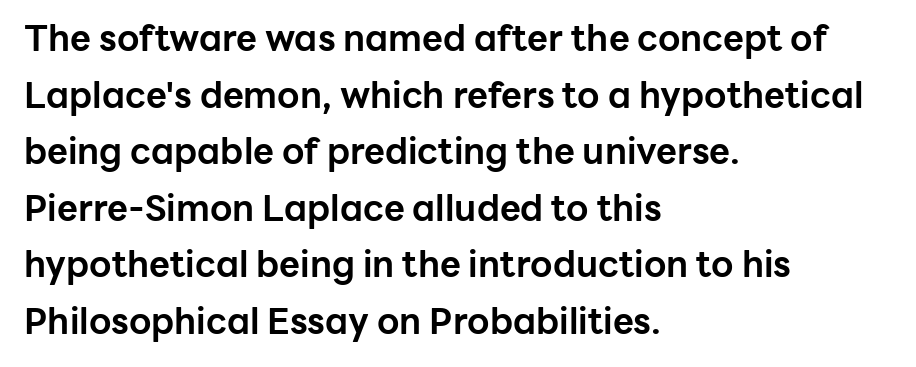
Q: Is the text bold? A: Yes.
Q: Is the text italic (slanted)? A: No, it is upright.
Q: Is the typeface a serif or a sans-serif typeface? A: Sans-serif.
Q: Is the text underlined? A: No.
Q: How is the paragraph aligned? A: Left-aligned.
Q: Is the spacing between letters normal or unusually wide? A: Normal.
Q: Is the spacing between lines tight, normal or loose? A: Normal.
Q: Width (condensed, normal, or wide)? A: Normal.
Q: Stroke contrast? A: Low.
Q: x-height? A: Medium.
Q: Monospaced? A: No.
